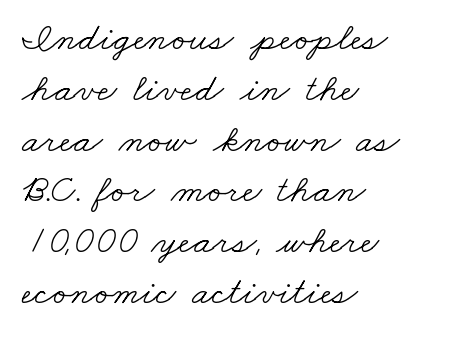
A typesetter would call this proportional, since set widths differ per character. Leftover space on each line is placed entirely after the last word. A quiet, ordinary-to-light weight characterises the typeface. The face used here is rendered with its standard letterfit. Words float on clear page, feet unadorned. This sample keeps an unexceptional amount of space between lines.
